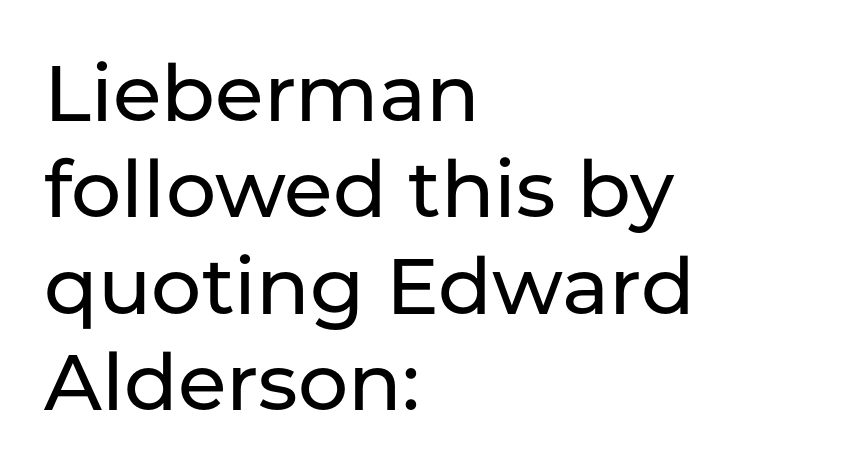
The image shows 79 px sans-serif type, upright; set left-aligned, line spacing 1.22x, normal letter spacing, not underlined; low stroke contrast and a medium x-height.
